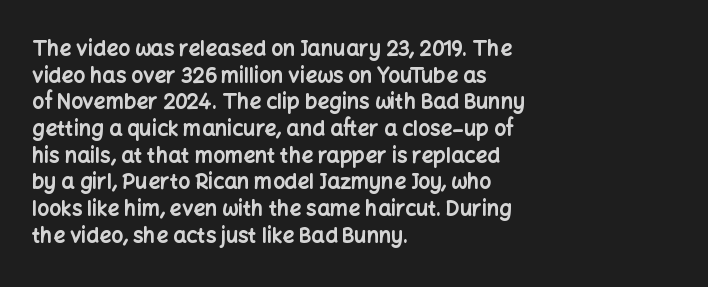
{"italic": "no", "bold": "yes", "underline": "no", "align": "left", "line_spacing": "normal", "line_spacing_ratio": 1.27, "letter_spacing": "normal", "letter_spacing_em": 0.0, "glyph_px": 21}
